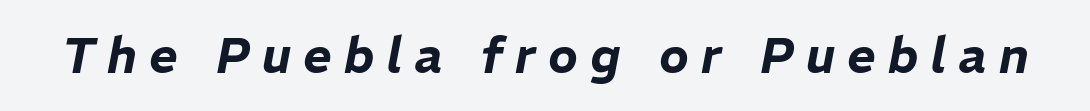
Spacing verdict: proportional, widths tailored to each character. Short note: letters widely spaced. Quick note: italic. Descender tails drop into unmarked territory.
